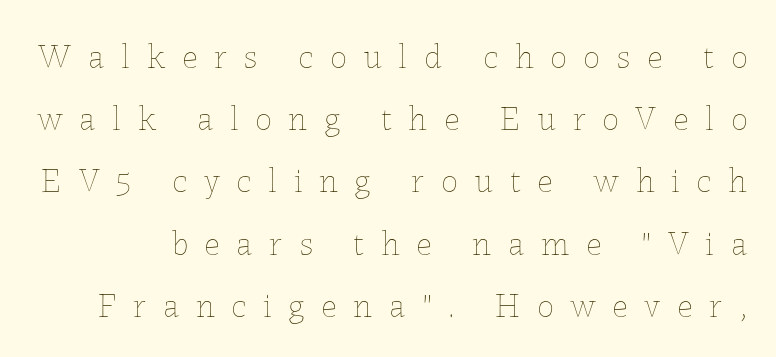
Q: Is the text bold? A: No.
Q: Is the text italic (slanted)? A: No, it is upright.
Q: Is the text underlined? A: No.
Q: Is the spacing between letters normal or unusually wide? A: Unusually wide.
Q: Width (condensed, normal, or wide)? A: Normal.
Q: Stroke contrast? A: Low.
Q: x-height? A: Medium.
Q: Monospaced? A: No.
